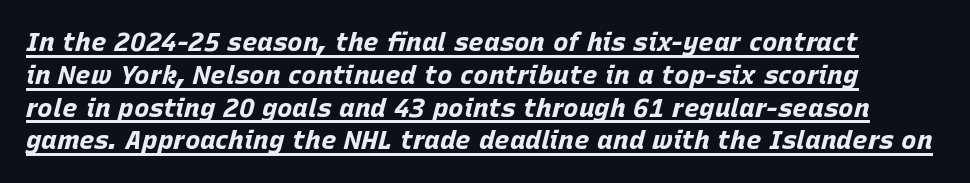
{"italic": "yes", "lean": "right", "slant_degrees": 15, "bold": "yes", "underline": "yes", "line_spacing": "normal", "line_spacing_ratio": 1.26, "letter_spacing": "normal", "letter_spacing_em": 0.0, "glyph_px": 26}
